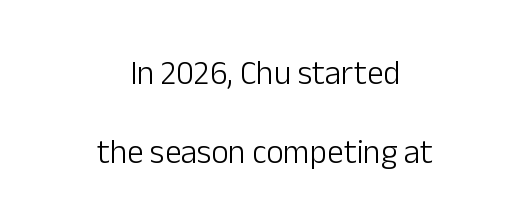
Q: Is the text bold? A: No.
Q: Is the text italic (slanted)? A: No, it is upright.
Q: Is the typeface a serif or a sans-serif typeface? A: Sans-serif.
Q: Is the text underlined? A: No.
Q: How is the paragraph aligned? A: Centered.
Q: Is the spacing between letters normal or unusually wide? A: Normal.
Q: Is the spacing between lines tight, normal or loose? A: Loose.
Q: Width (condensed, normal, or wide)? A: Normal.
Q: Stroke contrast? A: Low.
Q: x-height? A: Medium.
Q: Monospaced? A: No.
